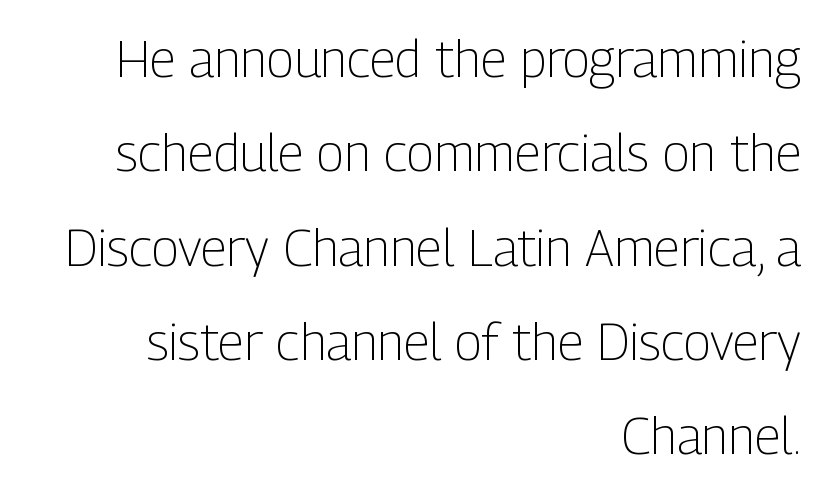
Q: Is the text bold? A: No.
Q: Is the text italic (slanted)? A: No, it is upright.
Q: Is the typeface a serif or a sans-serif typeface? A: Sans-serif.
Q: Is the text underlined? A: No.
Q: How is the paragraph aligned? A: Right-aligned.
Q: Is the spacing between letters normal or unusually wide? A: Normal.
Q: Width (condensed, normal, or wide)? A: Condensed.
Q: Stroke contrast? A: Low.
Q: x-height? A: Medium.
Q: Monospaced? A: No.
